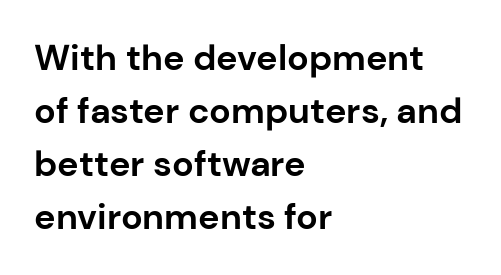
Q: Is the text bold? A: Yes.
Q: Is the text italic (slanted)? A: No, it is upright.
Q: Is the typeface a serif or a sans-serif typeface? A: Sans-serif.
Q: Is the text underlined? A: No.
Q: How is the paragraph aligned? A: Left-aligned.
Q: Is the spacing between letters normal or unusually wide? A: Normal.
Q: Is the spacing between lines tight, normal or loose? A: Normal.
Q: Width (condensed, normal, or wide)? A: Normal.
Q: Stroke contrast? A: Low.
Q: x-height? A: Medium.
Q: Monospaced? A: No.
